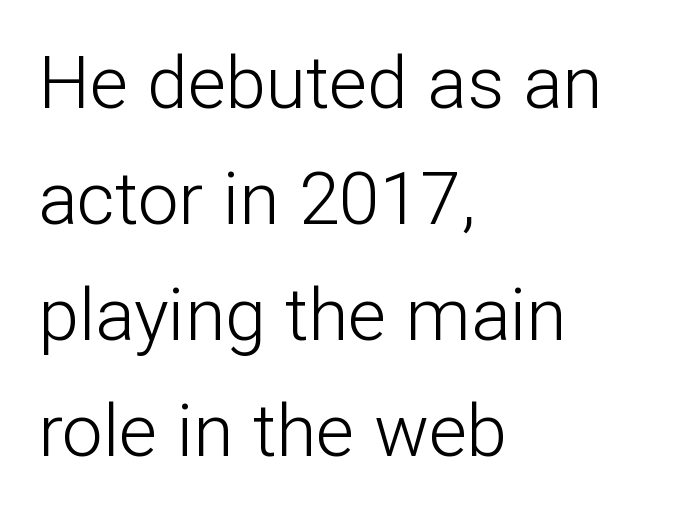
Q: Is the text bold? A: No.
Q: Is the text italic (slanted)? A: No, it is upright.
Q: Is the typeface a serif or a sans-serif typeface? A: Sans-serif.
Q: Is the text underlined? A: No.
Q: How is the paragraph aligned? A: Left-aligned.
Q: Is the spacing between letters normal or unusually wide? A: Normal.
Q: Is the spacing between lines tight, normal or loose? A: Normal.
Q: Width (condensed, normal, or wide)? A: Normal.
Q: Stroke contrast? A: Low.
Q: x-height? A: Medium.
Q: Monospaced? A: No.
